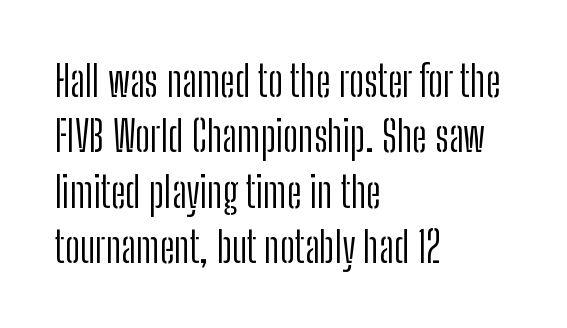
The image shows 42 px light, condensed sans-serif type, upright; set left-aligned, normal line spacing (1.32x), normal letter spacing, not underlined; low stroke contrast and a medium x-height.
